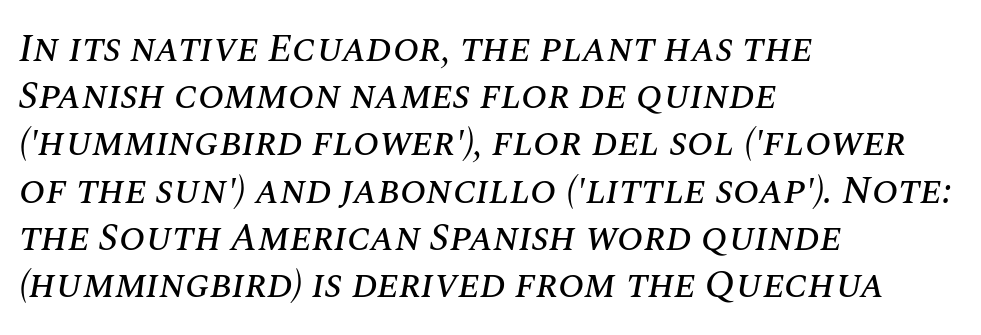
Here the glyphs are tracked normally, forming tight word shapes. An italicized treatment has been applied to the whole sample. The paragraph has a hard left edge and a soft right edge. Check the space under the baseline: it is left empty. You could not count columns in this text — the font is proportionally spaced.
